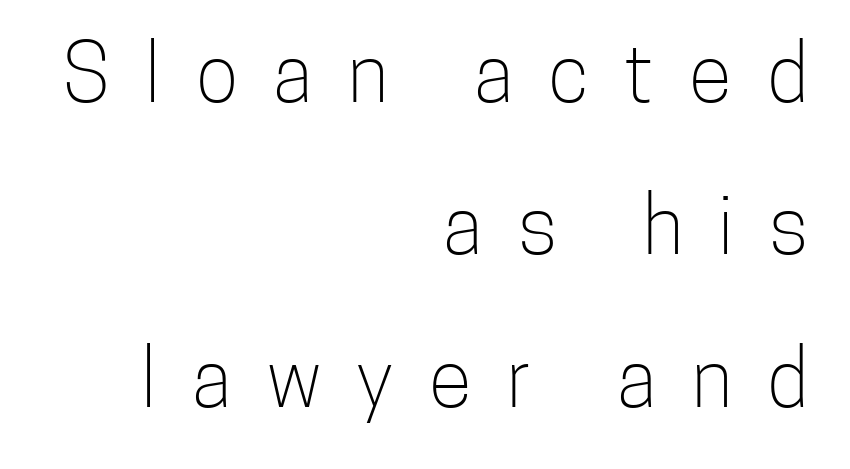
Q: Is the text bold? A: No.
Q: Is the text italic (slanted)? A: No, it is upright.
Q: Is the typeface a serif or a sans-serif typeface? A: Sans-serif.
Q: Is the text underlined? A: No.
Q: How is the paragraph aligned? A: Right-aligned.
Q: Is the spacing between letters normal or unusually wide? A: Unusually wide.
Q: Is the spacing between lines tight, normal or loose? A: Loose.
Q: Width (condensed, normal, or wide)? A: Condensed.
Q: Stroke contrast? A: Low.
Q: x-height? A: Medium.
Q: Monospaced? A: No.
